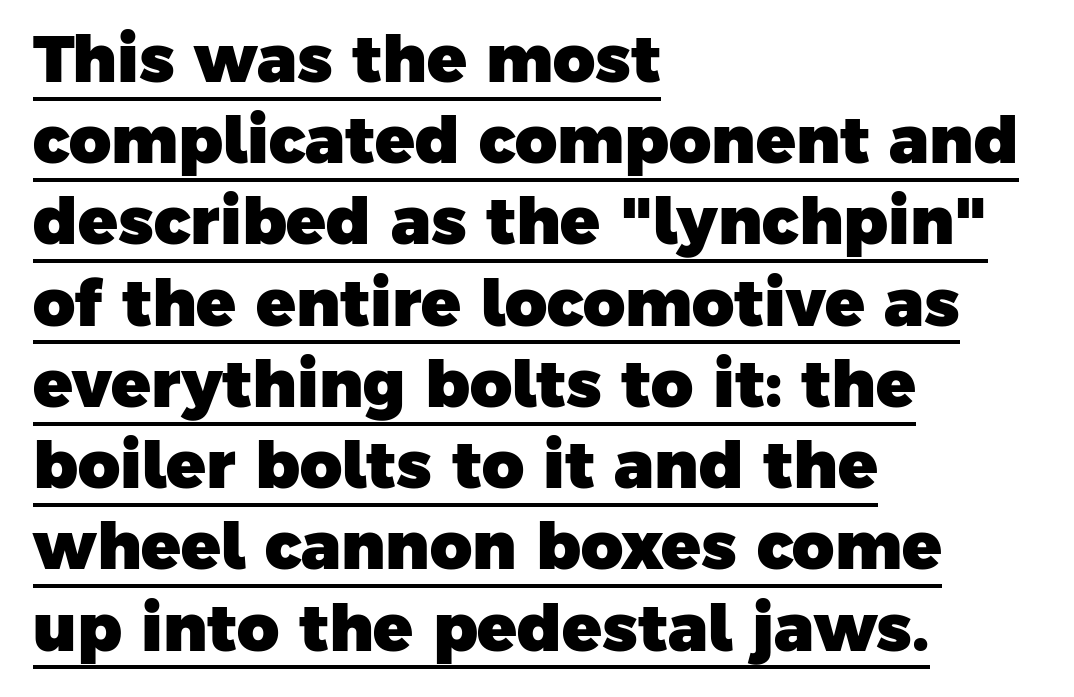
{"serif": "no", "bold": "yes", "weight": "heavy", "width": "normal", "stroke_contrast": "low", "x_height": "medium", "monospaced": "no", "underline": "yes", "align": "left", "line_spacing": "normal", "line_spacing_ratio": 1.25, "letter_spacing": "normal", "letter_spacing_em": 0.0, "glyph_px": 65}
